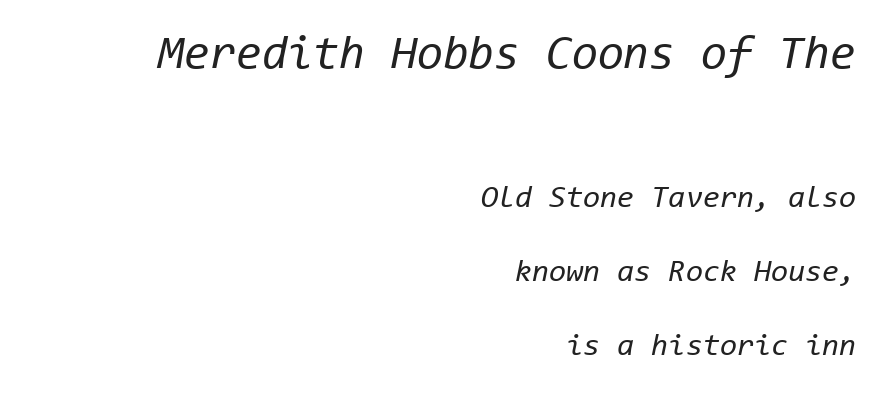
The image shows 47 px regular-weight type, italic (leaning right), monospaced; set right-aligned, loose line spacing (2.39x), normal letter spacing, not underlined; the first (top) block is 1.52x larger; low stroke contrast and a medium x-height.
